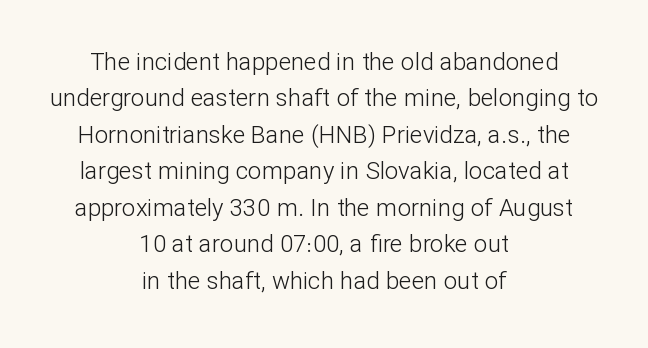
Is this a heavy cut? Hardly; it is regular or lighter. It's the straight-up-and-down kind of type. Is there much room between lines? A standard amount, neither cramped nor airy. Does the copy run flush right? No — it is centered line by line.
